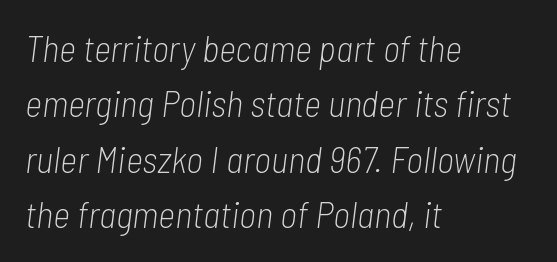
{"italic": "yes", "lean": "right", "slant_degrees": 7, "bold": "no", "weight": "light", "width": "condensed", "stroke_contrast": "low", "x_height": "medium", "monospaced": "no", "underline": "no", "align": "left", "line_spacing": "normal", "line_spacing_ratio": 1.5, "letter_spacing": "normal", "letter_spacing_em": 0.0, "glyph_px": 37}
